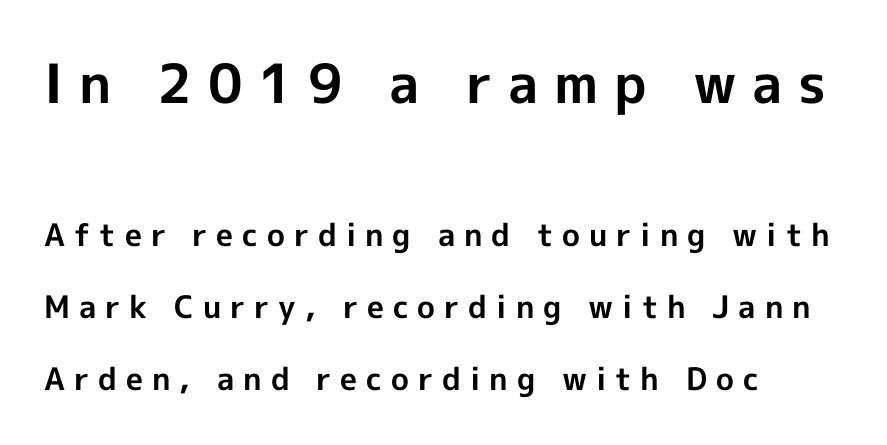
Q: Is the text bold? A: Yes.
Q: Is the text italic (slanted)? A: No, it is upright.
Q: Is the typeface a serif or a sans-serif typeface? A: Sans-serif.
Q: Is the text underlined? A: No.
Q: How is the paragraph aligned? A: Left-aligned.
Q: Is the spacing between letters normal or unusually wide? A: Unusually wide.
Q: Is the spacing between lines tight, normal or loose? A: Loose.
Q: Which block of text is set in a larger size, the first (top) or the second (bottom)? A: The first (top) one.
Q: Width (condensed, normal, or wide)? A: Normal.
Q: x-height? A: Medium.
Q: Monospaced? A: No.
